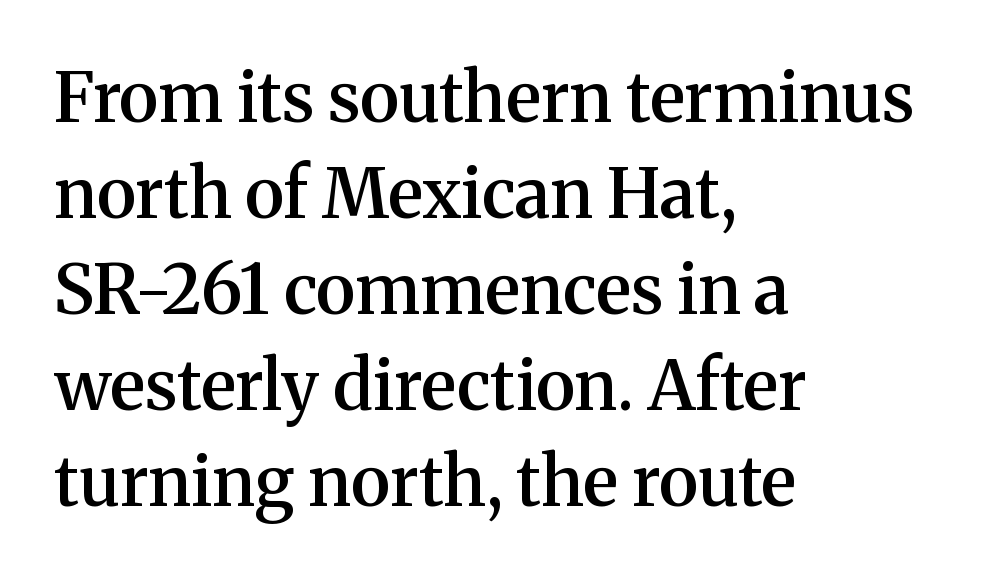
Line starts are locked; line ends wander. Spacing verdict: proportional, widths tailored to each character. Look at the stroke-to-counter ratio: somewhat heavy, a semibold. Does the type have serifs? Yes, each stem ends in a small foot. The area under the type is left untouched. There is no visible air inserted between adjacent glyphs.
